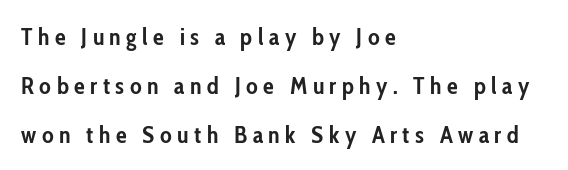
{"italic": "no", "bold": "yes", "underline": "no", "align": "left", "line_spacing": "loose", "line_spacing_ratio": 2.04, "letter_spacing": "wide", "letter_spacing_em": 0.23, "glyph_px": 24}
